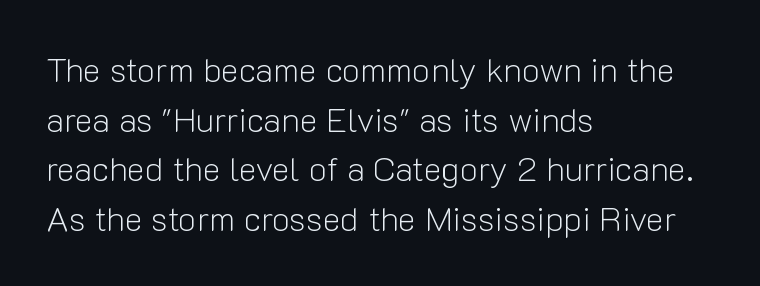
Posture: upright roman. The passage is arranged the way most books set body copy — flush left. A typesetter would label this face a sans. Do the characters align in a grid? No, the font is proportional. The passage shown stacks its lines at a standard gap.
